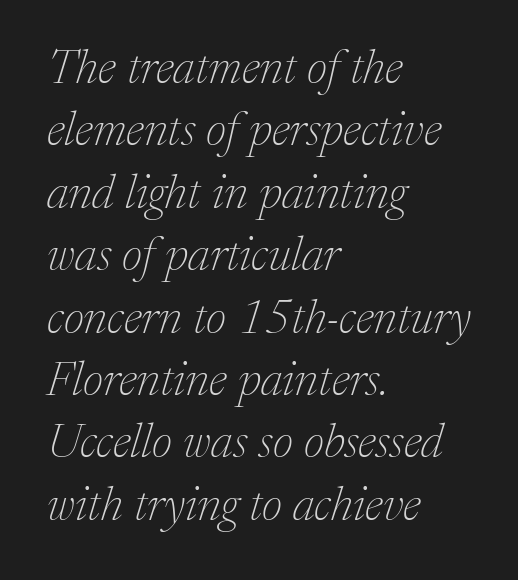
{"serif": "yes", "italic": "yes", "lean": "right", "slant_degrees": 17, "bold": "no", "weight": "thin", "width": "normal", "stroke_contrast": "medium", "x_height": "medium", "monospaced": "no", "underline": "no", "align": "left", "line_spacing": "normal", "line_spacing_ratio": 1.3, "letter_spacing": "normal", "letter_spacing_em": 0.0, "glyph_px": 48}
